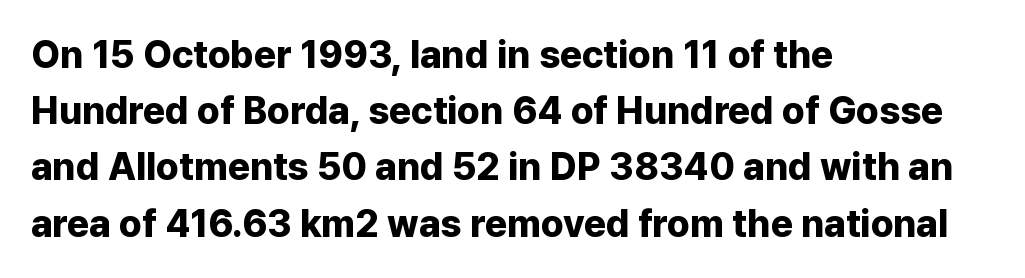
The image shows 38 px bold sans-serif type, upright; set left-aligned, normal line spacing (1.48x), normal letter spacing, not underlined; low stroke contrast and a medium x-height.
